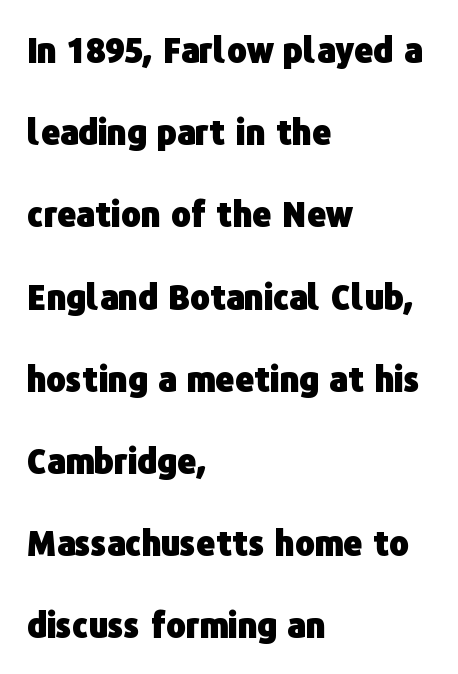
Q: Is the text bold? A: Yes.
Q: Is the text italic (slanted)? A: No, it is upright.
Q: Is the typeface a serif or a sans-serif typeface? A: Sans-serif.
Q: Is the text underlined? A: No.
Q: How is the paragraph aligned? A: Left-aligned.
Q: Is the spacing between letters normal or unusually wide? A: Normal.
Q: Is the spacing between lines tight, normal or loose? A: Loose.
Q: Width (condensed, normal, or wide)? A: Normal.
Q: Stroke contrast? A: Low.
Q: x-height? A: Medium.
Q: Monospaced? A: No.
